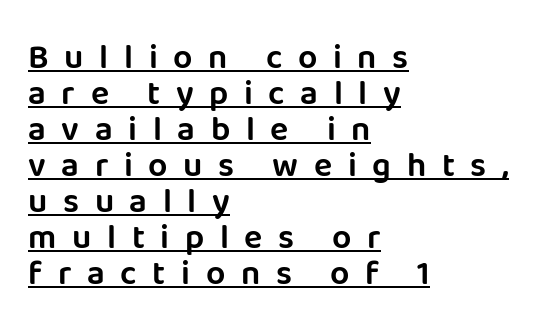
Q: Is the text italic (slanted)? A: No, it is upright.
Q: Is the typeface a serif or a sans-serif typeface? A: Sans-serif.
Q: Is the text underlined? A: Yes.
Q: How is the paragraph aligned? A: Left-aligned.
Q: Is the spacing between letters normal or unusually wide? A: Unusually wide.
Q: Is the spacing between lines tight, normal or loose? A: Tight.
Q: Width (condensed, normal, or wide)? A: Normal.
Q: Stroke contrast? A: Low.
Q: x-height? A: Large.
Q: Monospaced? A: No.
